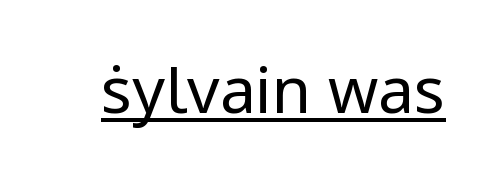
The image shows 64 px regular-weight sans-serif type, upright; set normal letter spacing, underlined; low stroke contrast and a medium x-height.
